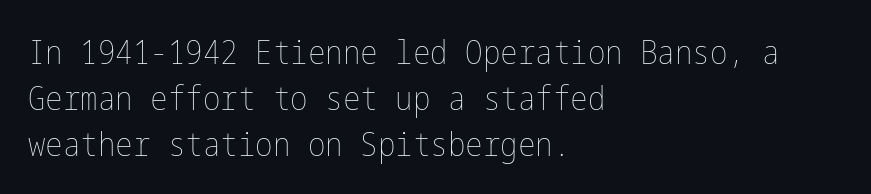
The image shows 33 px thin, condensed type, upright; set left-aligned, normal line spacing (1.39x), normal letter spacing, not underlined; low stroke contrast and a medium x-height.
